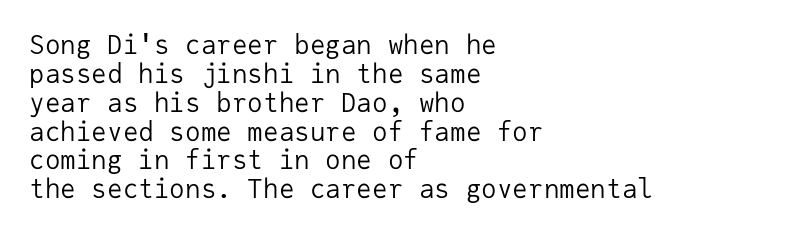
What's the leading like? Squeezed, with rows nearly overlapping. Posture: straight, roman, zero tilt. Nothing unusual about the tracking: characters are spaced as the font intends. The area under the type is left untouched.
